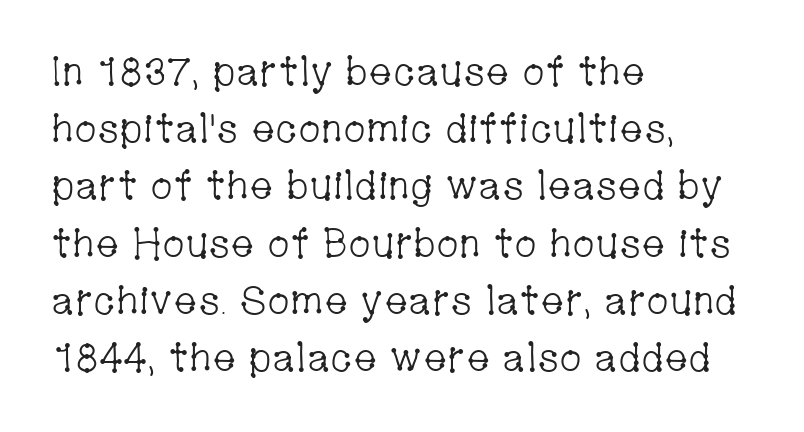
Q: Is the text bold? A: No.
Q: Is the text italic (slanted)? A: No, it is upright.
Q: Is the typeface a serif or a sans-serif typeface? A: Serif.
Q: Is the text underlined? A: No.
Q: How is the paragraph aligned? A: Left-aligned.
Q: Is the spacing between letters normal or unusually wide? A: Normal.
Q: Is the spacing between lines tight, normal or loose? A: Normal.
Q: Width (condensed, normal, or wide)? A: Condensed.
Q: Stroke contrast? A: Low.
Q: x-height? A: Medium.
Q: Monospaced? A: No.
